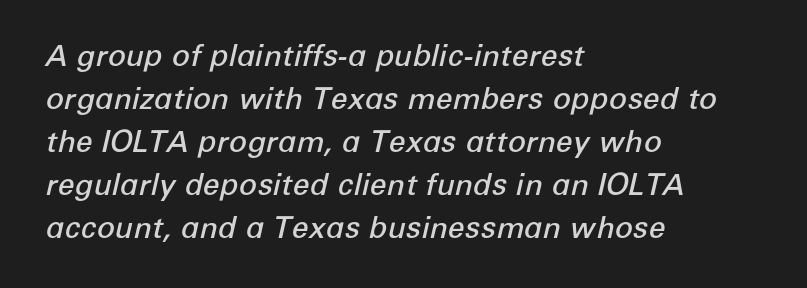
The image shows 30 px semibold type, italic (leaning right); set left-aligned, normal line spacing (1.43x), normal letter spacing, not underlined; low stroke contrast and a medium x-height.
